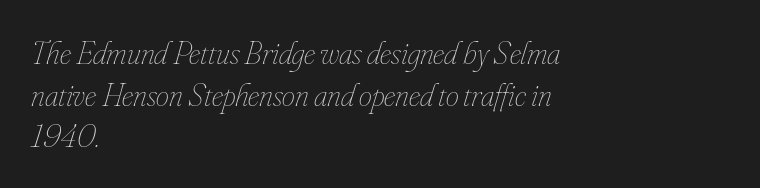
The image shows 33 px thin, condensed type, italic (leaning right); set left-aligned, normal line spacing (1.26x), normal letter spacing, not underlined; low stroke contrast and a small x-height.
